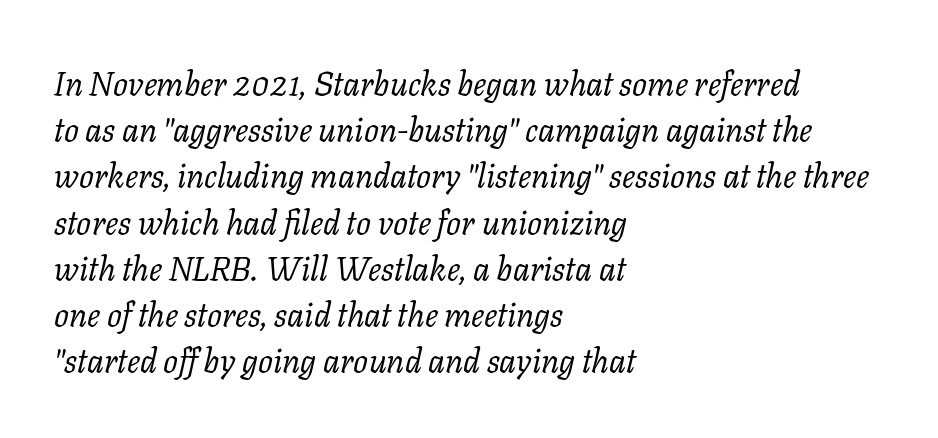
{"serif": "yes", "italic": "yes", "lean": "right", "slant_degrees": 11, "bold": "no", "weight": "regular", "width": "normal", "stroke_contrast": "low", "x_height": "medium", "monospaced": "no", "underline": "no", "align": "left", "line_spacing": "normal", "line_spacing_ratio": 1.4, "letter_spacing": "normal", "letter_spacing_em": 0.0, "glyph_px": 33}
